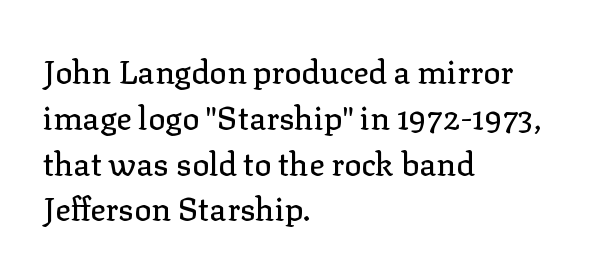
The image shows 32 px serif type, upright; set left-aligned, normal line spacing (1.43x), normal letter spacing, not underlined; low stroke contrast and a medium x-height.
